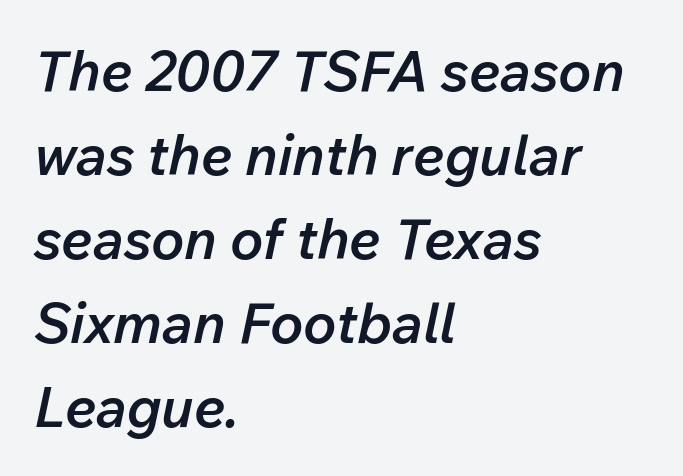
Q: Is the text bold? A: Semi-bold.
Q: Is the text italic (slanted)? A: Yes, it leans right by about 12 degrees.
Q: Is the text underlined? A: No.
Q: How is the paragraph aligned? A: Left-aligned.
Q: Is the spacing between letters normal or unusually wide? A: Normal.
Q: Is the spacing between lines tight, normal or loose? A: Normal.
Q: Width (condensed, normal, or wide)? A: Normal.
Q: Stroke contrast? A: Low.
Q: x-height? A: Medium.
Q: Monospaced? A: No.
